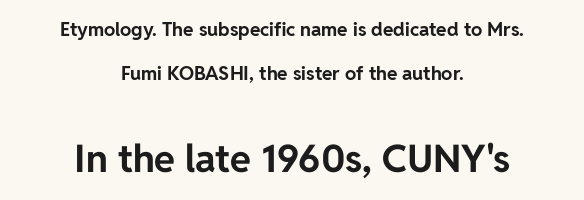
Are there feet on the stems? There aren't — it's a sans. The letters in the lower block stand taller than those in the block above. The letters advance in unequal steps, a hallmark of proportional type. Does the leading feel generous? Absolutely, it's lavish.
